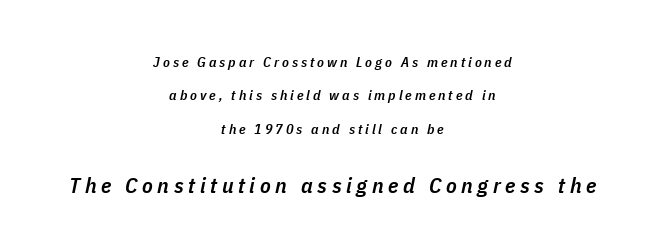
{"italic": "yes", "lean": "right", "slant_degrees": 11, "bold": "semi", "underline": "no", "align": "center", "line_spacing": "loose", "line_spacing_ratio": 2.38, "letter_spacing": "wide", "letter_spacing_em": 0.21, "larger_block": "second", "size_ratio": 1.57, "glyph_px": 22}
